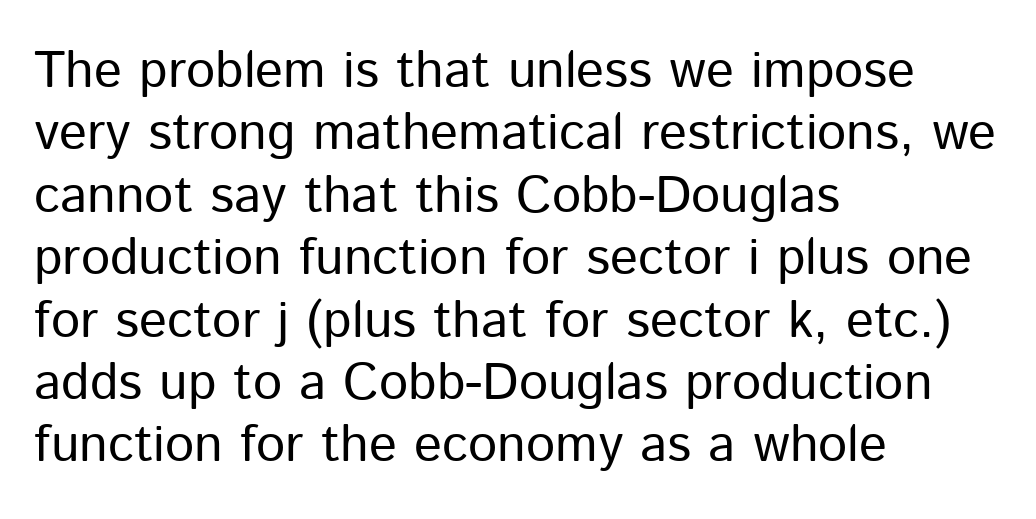
Rendered with straight, roman letterforms. These lines are rendered in a variable-pitch font. Type without underlining. Default kerning and tracking; the words read as compact shapes.
